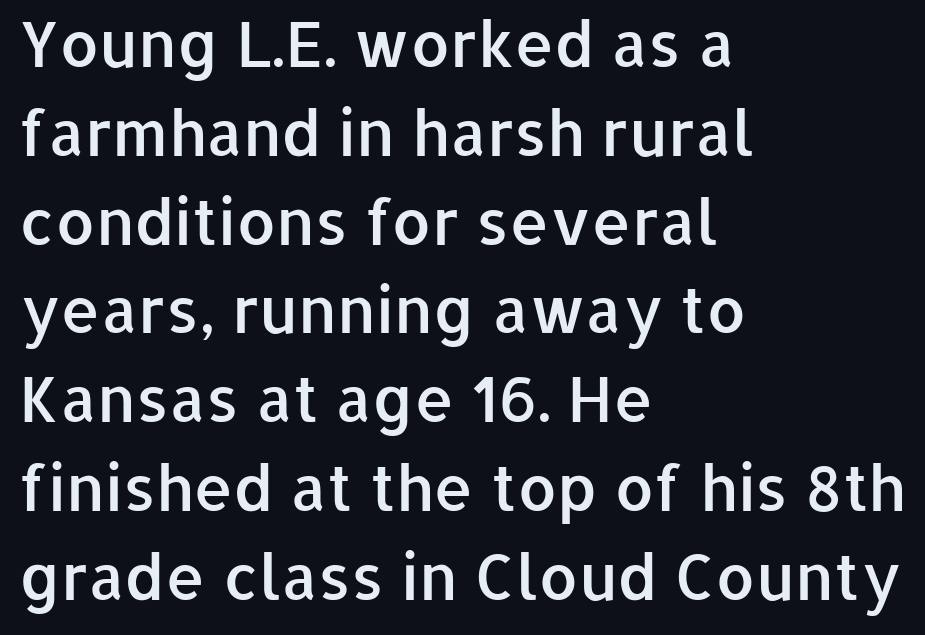
Q: Is the text bold? A: Semi-bold.
Q: Is the text italic (slanted)? A: No, it is upright.
Q: Is the typeface a serif or a sans-serif typeface? A: Sans-serif.
Q: Is the text underlined? A: No.
Q: How is the paragraph aligned? A: Left-aligned.
Q: Is the spacing between letters normal or unusually wide? A: Normal.
Q: Is the spacing between lines tight, normal or loose? A: Normal.
Q: Width (condensed, normal, or wide)? A: Normal.
Q: Stroke contrast? A: Low.
Q: x-height? A: Medium.
Q: Monospaced? A: No.
